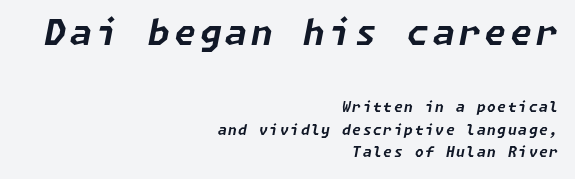
{"italic": "yes", "lean": "right", "slant_degrees": 11, "bold": "yes", "weight": "bold", "width": "normal", "stroke_contrast": "low", "x_height": "medium", "underline": "no", "align": "right", "line_spacing": "normal", "line_spacing_ratio": 1.61, "larger_block": "first", "size_ratio": 2.5, "glyph_px": 35}
